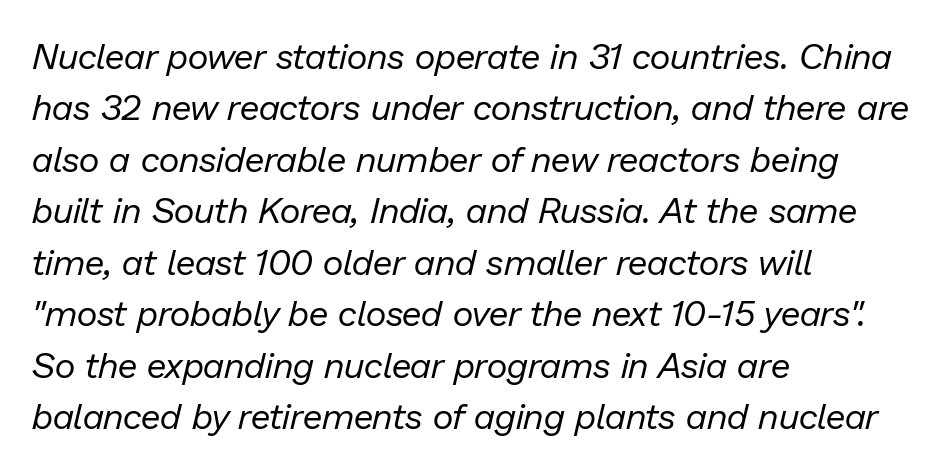
The image shows 36 px regular-weight type, italic (leaning right); set left-aligned, normal line spacing (1.43x), normal letter spacing, not underlined; low stroke contrast and a medium x-height.
